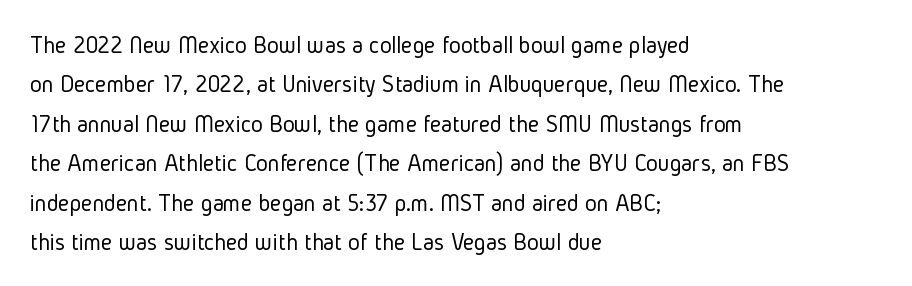
Q: Is the text bold? A: No.
Q: Is the text italic (slanted)? A: No, it is upright.
Q: Is the text underlined? A: No.
Q: How is the paragraph aligned? A: Left-aligned.
Q: Is the spacing between letters normal or unusually wide? A: Normal.
Q: Is the spacing between lines tight, normal or loose? A: Normal.
